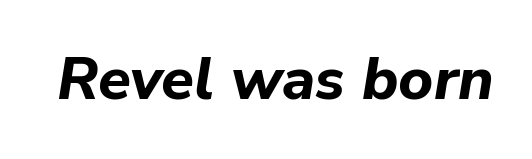
{"italic": "yes", "lean": "right", "slant_degrees": 9, "bold": "yes", "weight": "bold", "width": "normal", "stroke_contrast": "low", "x_height": "medium", "monospaced": "no", "underline": "no", "letter_spacing": "normal", "letter_spacing_em": 0.0, "glyph_px": 60}
